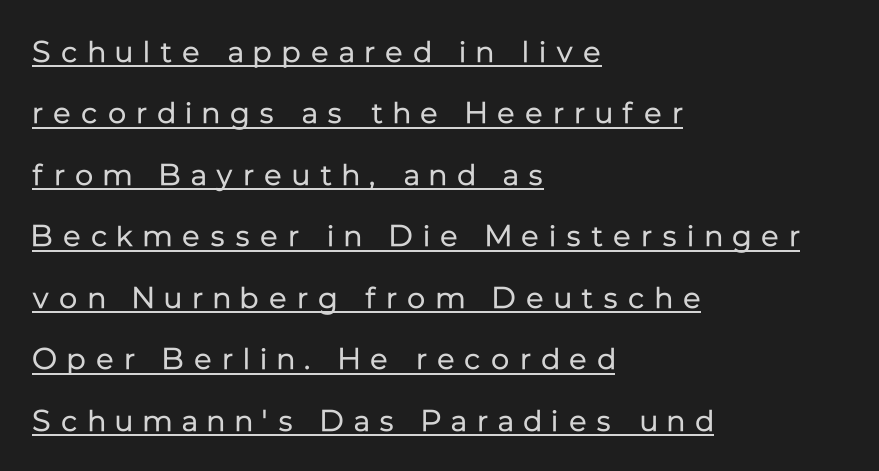
{"serif": "no", "italic": "no", "bold": "no", "weight": "regular", "width": "normal", "stroke_contrast": "low", "x_height": "medium", "monospaced": "no", "underline": "yes", "align": "left", "line_spacing": "loose", "line_spacing_ratio": 2.05, "letter_spacing": "wide", "letter_spacing_em": 0.34, "glyph_px": 30}
